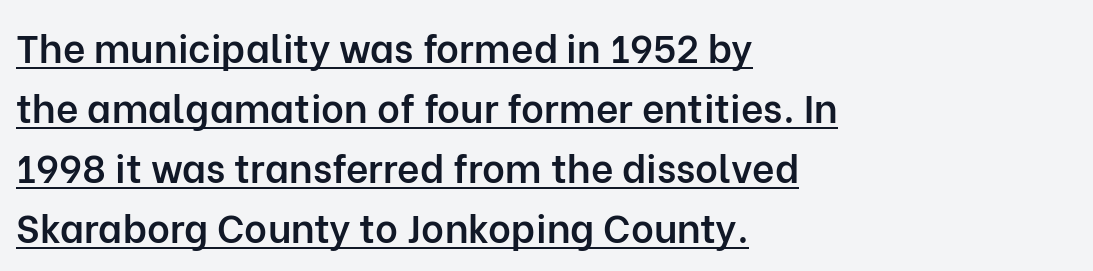
{"serif": "no", "italic": "no", "bold": "semi", "weight": "semibold", "width": "normal", "stroke_contrast": "low", "x_height": "medium", "monospaced": "no", "underline": "yes", "align": "left", "line_spacing": "normal", "line_spacing_ratio": 1.54, "letter_spacing": "normal", "letter_spacing_em": 0.0, "glyph_px": 39}
